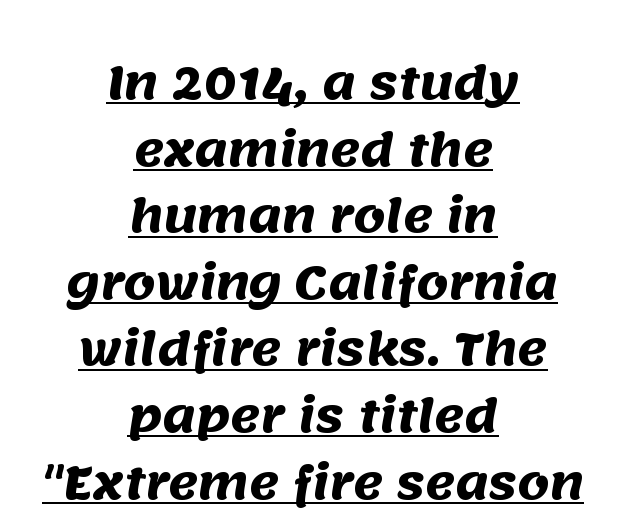
In CSS terms this would be text-align: center. The gaps between neighbouring characters are ordinary and unremarkable. These lines carry a lot of weight — the face is fully bold. Glance below the letters and you will spot a drawn line. Horizontal bands of white between lines are of average thickness.
